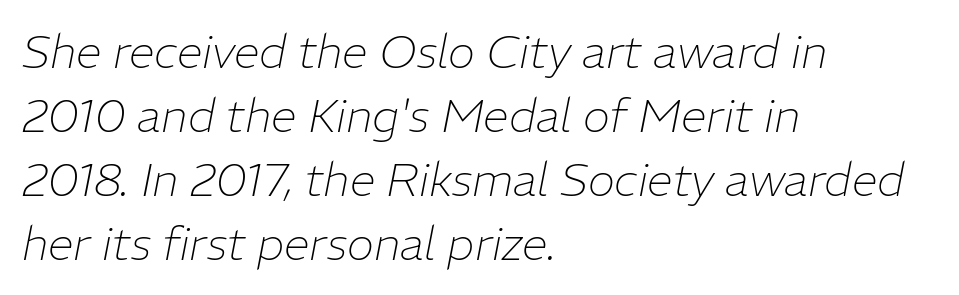
Q: Is the text bold? A: No.
Q: Is the text italic (slanted)? A: Yes, it leans right by about 11 degrees.
Q: Is the text underlined? A: No.
Q: How is the paragraph aligned? A: Left-aligned.
Q: Is the spacing between letters normal or unusually wide? A: Normal.
Q: Is the spacing between lines tight, normal or loose? A: Normal.
Q: Width (condensed, normal, or wide)? A: Normal.
Q: Stroke contrast? A: Low.
Q: x-height? A: Medium.
Q: Monospaced? A: No.
